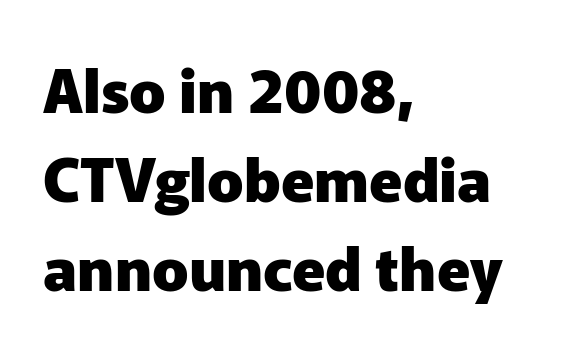
Q: Is the text bold? A: Yes.
Q: Is the text italic (slanted)? A: No, it is upright.
Q: Is the typeface a serif or a sans-serif typeface? A: Sans-serif.
Q: Is the text underlined? A: No.
Q: How is the paragraph aligned? A: Left-aligned.
Q: Is the spacing between letters normal or unusually wide? A: Normal.
Q: Is the spacing between lines tight, normal or loose? A: Normal.
Q: Width (condensed, normal, or wide)? A: Normal.
Q: Stroke contrast? A: Low.
Q: x-height? A: Medium.
Q: Monospaced? A: No.
